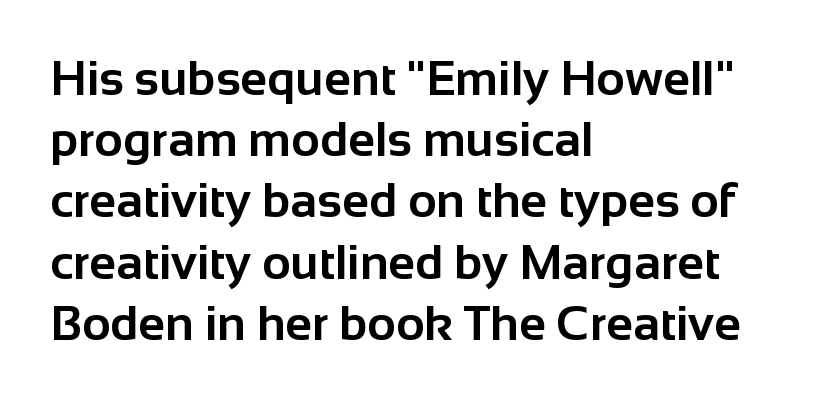
{"serif": "no", "italic": "no", "bold": "yes", "weight": "bold", "width": "normal", "stroke_contrast": "low", "x_height": "medium", "monospaced": "no", "underline": "no", "align": "left", "line_spacing": "normal", "line_spacing_ratio": 1.25, "letter_spacing": "normal", "letter_spacing_em": 0.0, "glyph_px": 49}
